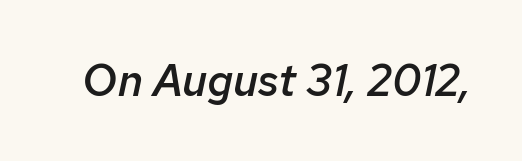
{"italic": "yes", "lean": "right", "slant_degrees": 12, "bold": "semi", "weight": "semibold", "width": "normal", "stroke_contrast": "low", "x_height": "medium", "monospaced": "no", "underline": "no", "letter_spacing": "normal", "letter_spacing_em": 0.0, "glyph_px": 44}
